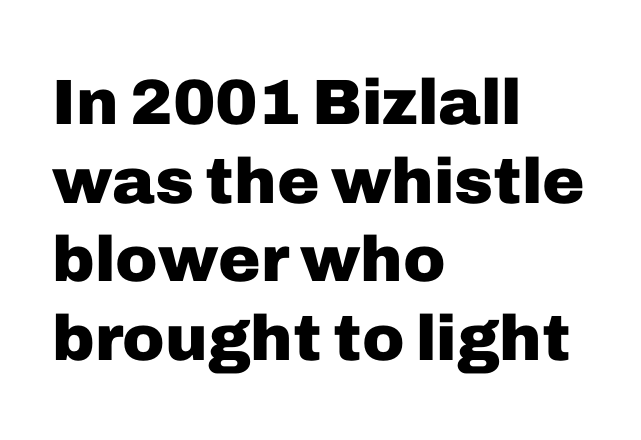
Q: Is the text bold? A: Yes.
Q: Is the text italic (slanted)? A: No, it is upright.
Q: Is the typeface a serif or a sans-serif typeface? A: Sans-serif.
Q: Is the text underlined? A: No.
Q: How is the paragraph aligned? A: Left-aligned.
Q: Is the spacing between letters normal or unusually wide? A: Normal.
Q: Width (condensed, normal, or wide)? A: Normal.
Q: Stroke contrast? A: Low.
Q: x-height? A: Medium.
Q: Monospaced? A: No.
